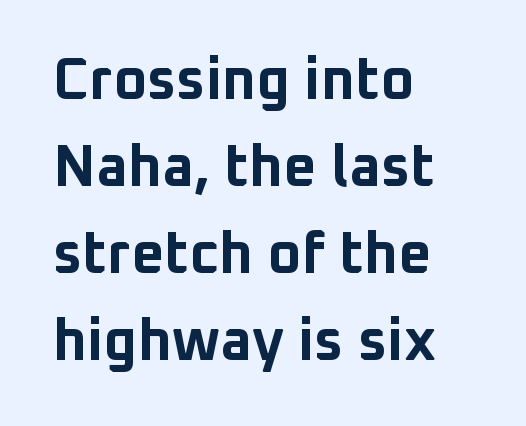
{"serif": "no", "italic": "no", "bold": "yes", "weight": "bold", "width": "normal", "stroke_contrast": "low", "x_height": "medium", "monospaced": "no", "underline": "no", "align": "left", "line_spacing": "normal", "line_spacing_ratio": 1.5, "letter_spacing": "normal", "letter_spacing_em": 0.0, "glyph_px": 58}
